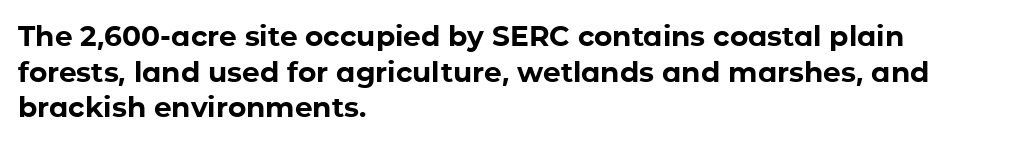
These lines sit exactly where default settings would place them. Designer's note — italics off, roman on. These lines are composed in type without serifs. Typographic density is high because the face is bold. Honestly, there is no underline to notice here at all.
